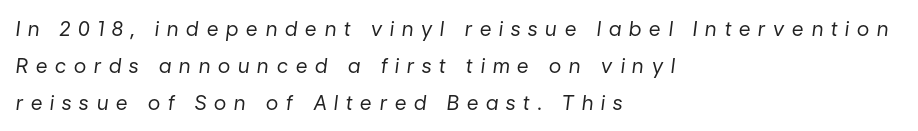
Q: Is the text bold? A: No.
Q: Is the text italic (slanted)? A: Yes, it leans right by about 7 degrees.
Q: Is the text underlined? A: No.
Q: How is the paragraph aligned? A: Left-aligned.
Q: Is the spacing between letters normal or unusually wide? A: Unusually wide.
